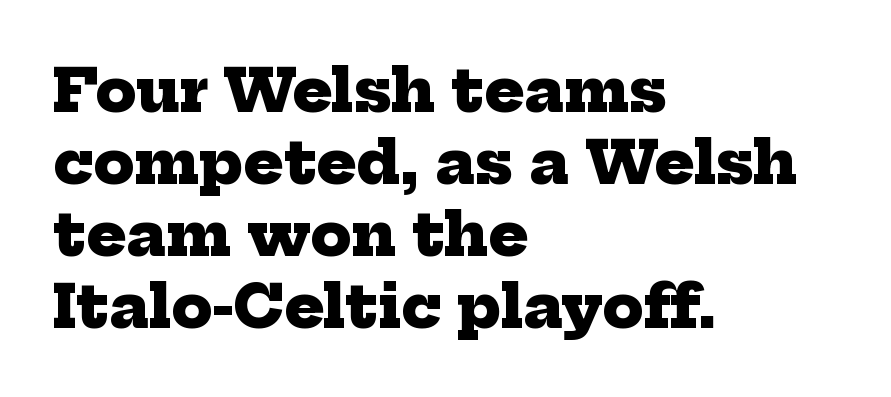
The image shows 59 px heavy serif type; set left-aligned, line spacing 1.22x, normal letter spacing, not underlined; low stroke contrast and a medium x-height.
